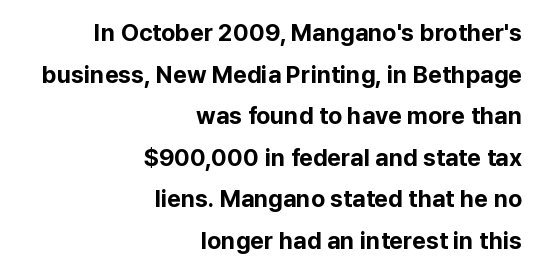
The image shows 24 px bold type, upright; set right-aligned, line spacing 1.73x, normal letter spacing, not underlined.
